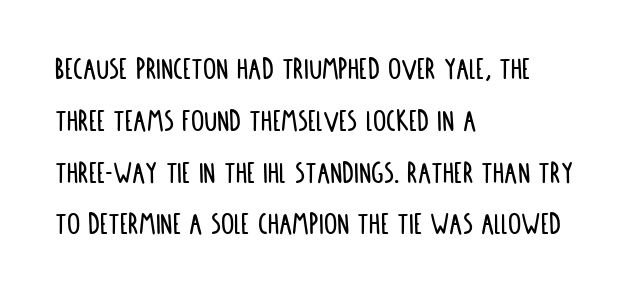
Glyph-to-glyph distance matches everyday printed text. The block of text has a typical density, with ordinary space between rows. Descenders hang freely into open space. The typesetter chose a ragged-right arrangement here. The letters advance in unequal steps, a hallmark of proportional type. The text was rendered using a sans face with plain stroke endings.
